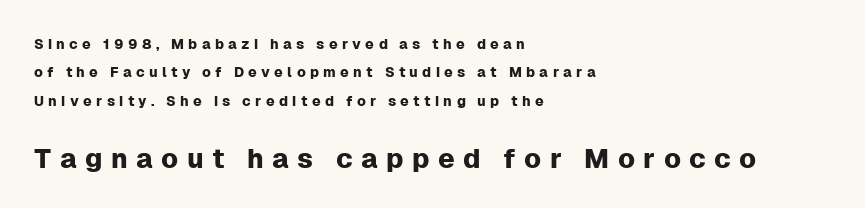
The rendering uses a large line-height, opening up the rows. Letter spacing: wide. The specimen reads as upright at a glance. Just letters on the line, the space beneath them empty.
